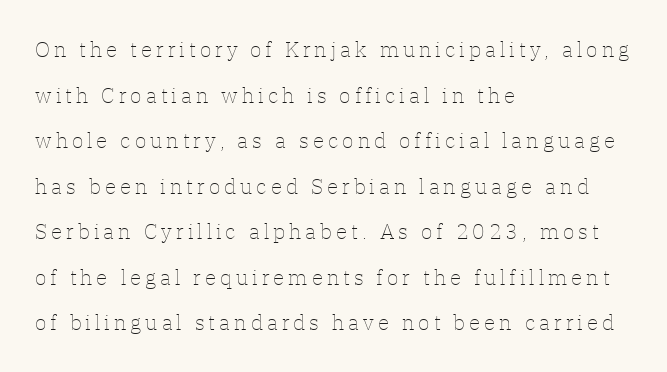
The image shows 21 px text type, upright; set left-aligned, loose line spacing (2.17x), not underlined.
